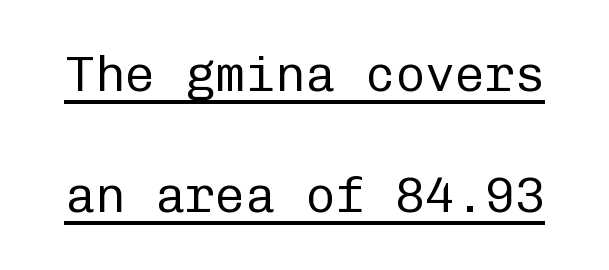
The image shows 50 px regular-weight sans-serif type, upright, monospaced; set loose line spacing (2.43x), normal letter spacing, underlined; low stroke contrast and a medium x-height.
